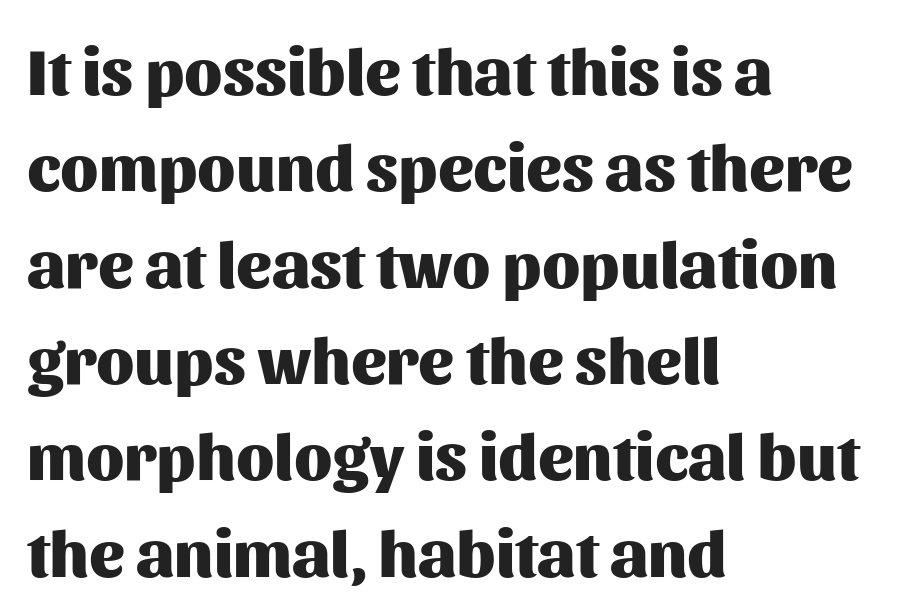
{"serif": "no", "italic": "no", "bold": "yes", "weight": "heavy", "width": "normal", "stroke_contrast": "medium", "x_height": "medium", "monospaced": "no", "underline": "no", "align": "left", "line_spacing": "normal", "line_spacing_ratio": 1.46, "letter_spacing": "normal", "letter_spacing_em": 0.0, "glyph_px": 66}
